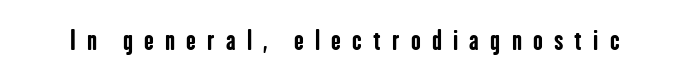
The image shows 26 px bold type, upright; set unusually wide letter spacing (+0.43 em), not underlined.
